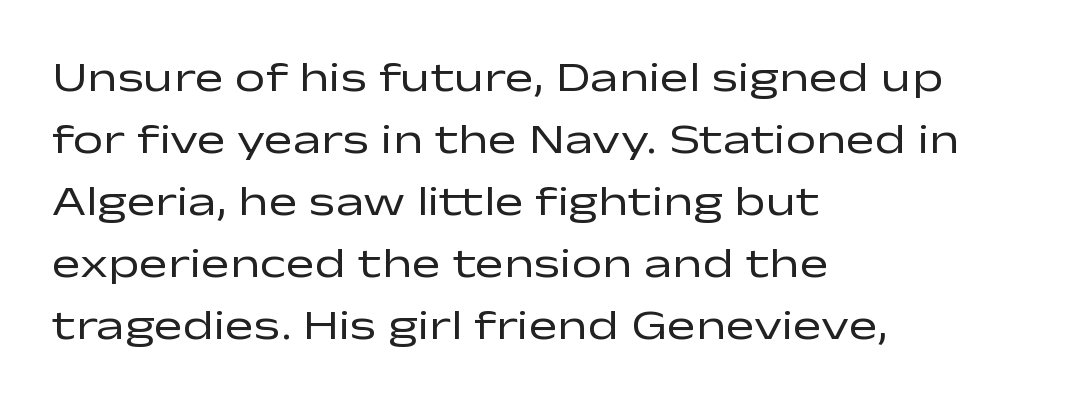
Q: Is the text bold? A: No.
Q: Is the text italic (slanted)? A: No, it is upright.
Q: Is the typeface a serif or a sans-serif typeface? A: Sans-serif.
Q: Is the text underlined? A: No.
Q: How is the paragraph aligned? A: Left-aligned.
Q: Is the spacing between letters normal or unusually wide? A: Normal.
Q: Is the spacing between lines tight, normal or loose? A: Normal.
Q: Width (condensed, normal, or wide)? A: Wide.
Q: Stroke contrast? A: Low.
Q: x-height? A: Medium.
Q: Monospaced? A: No.
